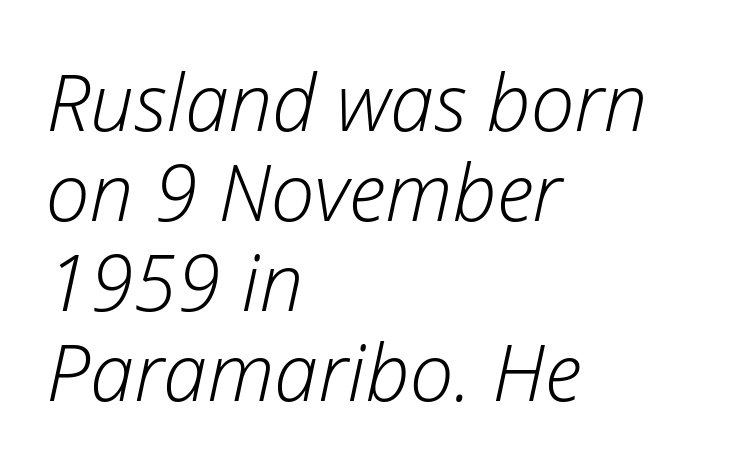
{"italic": "yes", "lean": "right", "slant_degrees": 12, "bold": "no", "weight": "light", "width": "normal", "stroke_contrast": "low", "x_height": "medium", "monospaced": "no", "underline": "no", "align": "left", "line_spacing": "tight", "line_spacing_ratio": 1.14, "letter_spacing": "normal", "letter_spacing_em": 0.0, "glyph_px": 79}
